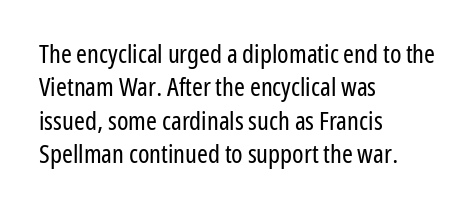
{"italic": "no", "bold": "no", "underline": "no", "align": "left", "line_spacing": "normal", "line_spacing_ratio": 1.28, "letter_spacing": "normal", "letter_spacing_em": 0.0, "glyph_px": 26}
